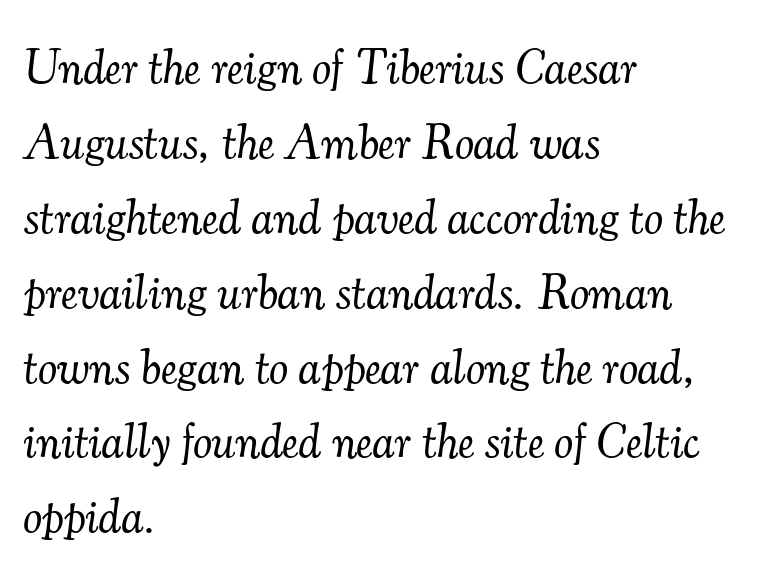
The image shows 48 px light serif type, italic (leaning right); set left-aligned, normal line spacing (1.56x), normal letter spacing, not underlined; medium stroke contrast and a small x-height.
